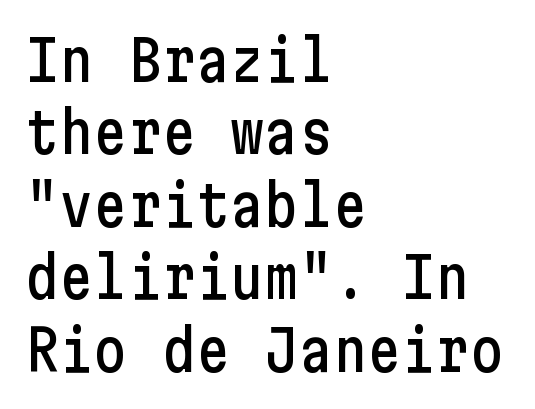
{"serif": "no", "italic": "no", "width": "condensed", "stroke_contrast": "low", "x_height": "medium", "underline": "no", "align": "left", "line_spacing": "normal", "line_spacing_ratio": 1.27, "letter_spacing": "normal", "letter_spacing_em": 0.0, "glyph_px": 57}
